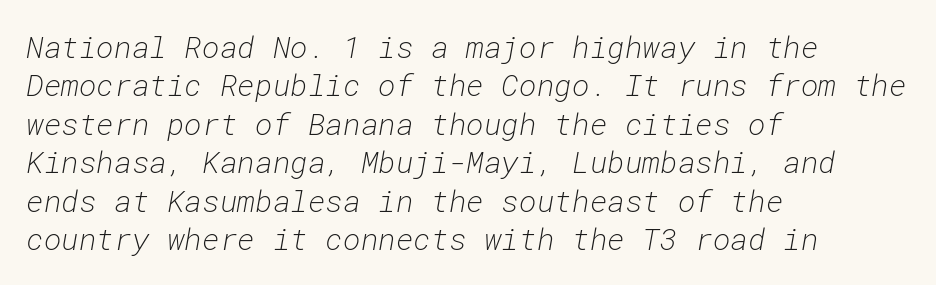
The rag falls on the right side of this text block. Is the letter spacing exaggerated? No — it looks like the ordinary default. Notice how the stems are inclined rather than vertical — that's the hallmark of italics. Plain, unruled lines of type. The passage shown stacks its lines at a standard gap. Is this a fixed-width face? Yes — each glyph sits in an identical cell.
